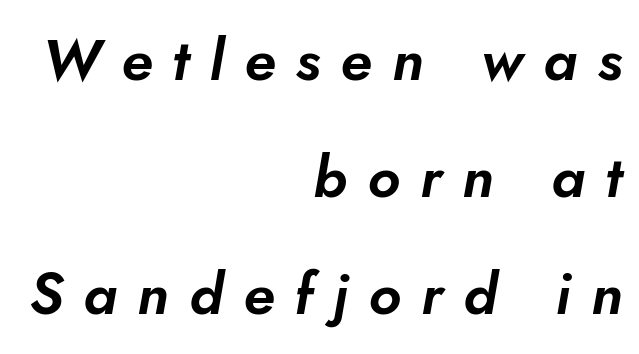
Q: Is the text italic (slanted)? A: Yes, it leans right by about 10 degrees.
Q: Is the text underlined? A: No.
Q: How is the paragraph aligned? A: Right-aligned.
Q: Is the spacing between letters normal or unusually wide? A: Unusually wide.
Q: Is the spacing between lines tight, normal or loose? A: Loose.
Q: Width (condensed, normal, or wide)? A: Normal.
Q: Stroke contrast? A: Low.
Q: x-height? A: Small.
Q: Monospaced? A: No.
